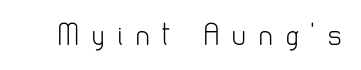
{"serif": "no", "italic": "no", "bold": "no", "weight": "light", "width": "normal", "stroke_contrast": "low", "x_height": "small", "monospaced": "no", "underline": "no", "letter_spacing": "wide", "letter_spacing_em": 0.41, "glyph_px": 28}
